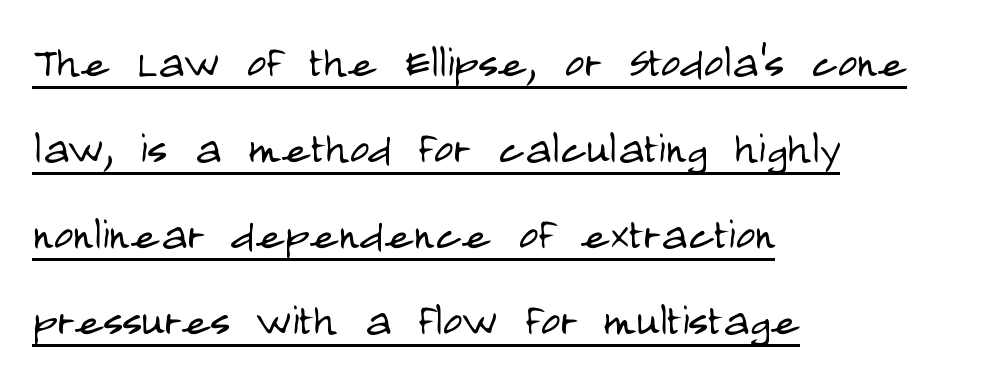
The image shows 54 px light, condensed sans-serif type, upright; set left-aligned, normal line spacing (1.59x), normal letter spacing, underlined; low stroke contrast and a large x-height.
